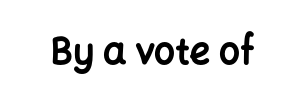
Q: Is the text bold? A: Yes.
Q: Is the text italic (slanted)? A: No, it is upright.
Q: Is the typeface a serif or a sans-serif typeface? A: Sans-serif.
Q: Is the text underlined? A: No.
Q: Is the spacing between letters normal or unusually wide? A: Normal.
Q: Width (condensed, normal, or wide)? A: Normal.
Q: Stroke contrast? A: Low.
Q: x-height? A: Medium.
Q: Monospaced? A: No.
